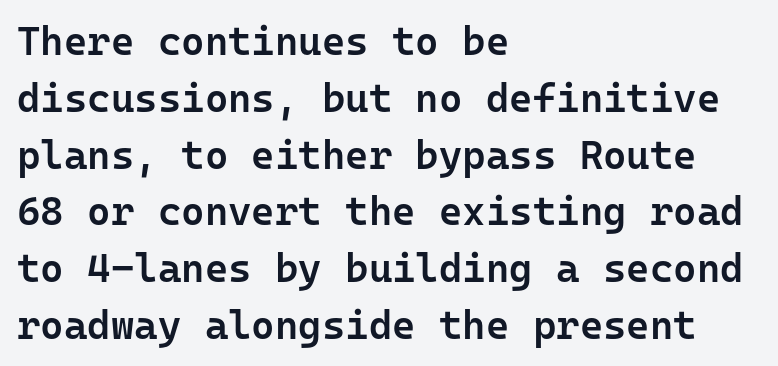
The passage is arranged the way most books set body copy — flush left. The face used here is monospaced, like something from a code editor. Nothing unusual about the tracking: characters are spaced as the font intends. Quick note: underline off. Style check: upright.
